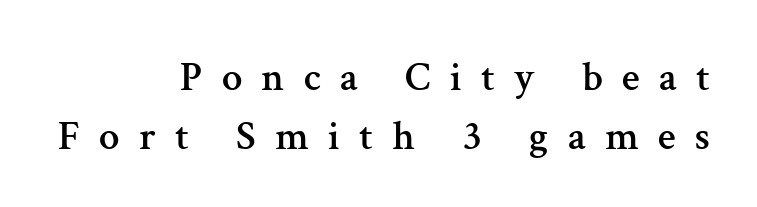
The image shows 41 px serif type, upright; set right-aligned, normal line spacing (1.44x), unusually wide letter spacing (+0.47 em), not underlined; medium stroke contrast and a medium x-height.
